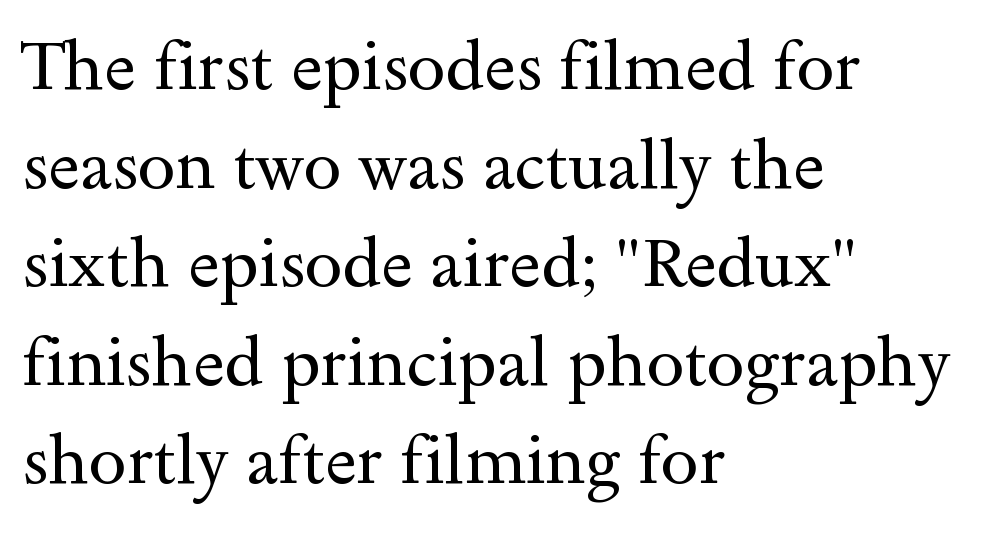
{"serif": "yes", "italic": "no", "bold": "no", "weight": "regular", "width": "wide", "x_height": "small", "monospaced": "no", "underline": "no", "align": "left", "line_spacing": "normal", "line_spacing_ratio": 1.45, "letter_spacing": "normal", "letter_spacing_em": 0.0, "glyph_px": 68}
